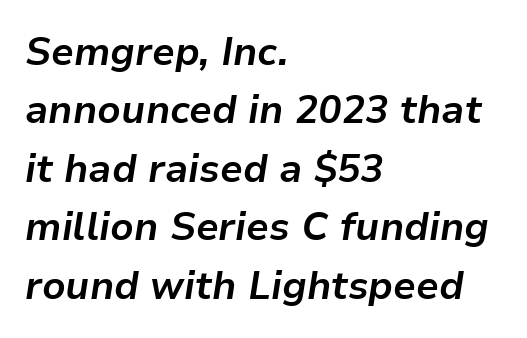
{"italic": "yes", "lean": "right", "slant_degrees": 9, "bold": "yes", "weight": "bold", "width": "normal", "stroke_contrast": "low", "x_height": "medium", "monospaced": "no", "underline": "no", "align": "left", "line_spacing": "normal", "line_spacing_ratio": 1.5, "letter_spacing": "normal", "letter_spacing_em": 0.0, "glyph_px": 39}
